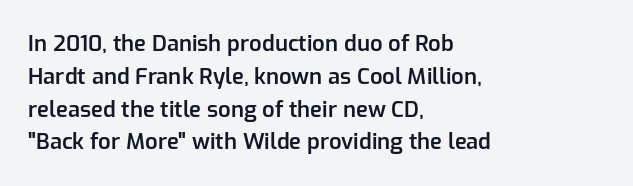
{"italic": "no", "bold": "semi", "underline": "no", "align": "left", "line_spacing": "normal", "line_spacing_ratio": 1.49, "letter_spacing": "normal", "letter_spacing_em": 0.0, "glyph_px": 22}
